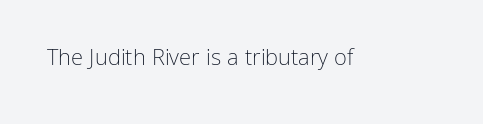
The image shows 22 px text type, upright; set normal letter spacing, not underlined.
